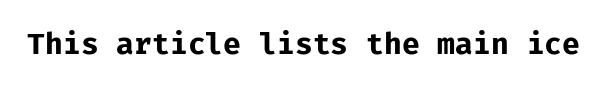
{"serif": "no", "italic": "no", "bold": "yes", "weight": "bold", "width": "normal", "stroke_contrast": "low", "x_height": "medium", "monospaced": "yes", "underline": "no", "letter_spacing": "normal", "letter_spacing_em": 0.0, "glyph_px": 29}
